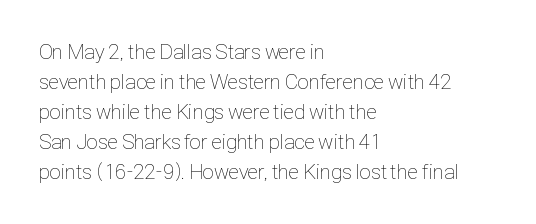
{"italic": "no", "bold": "no", "underline": "no", "align": "left", "line_spacing": "normal", "line_spacing_ratio": 1.43, "letter_spacing": "normal", "letter_spacing_em": 0.0, "glyph_px": 21}
